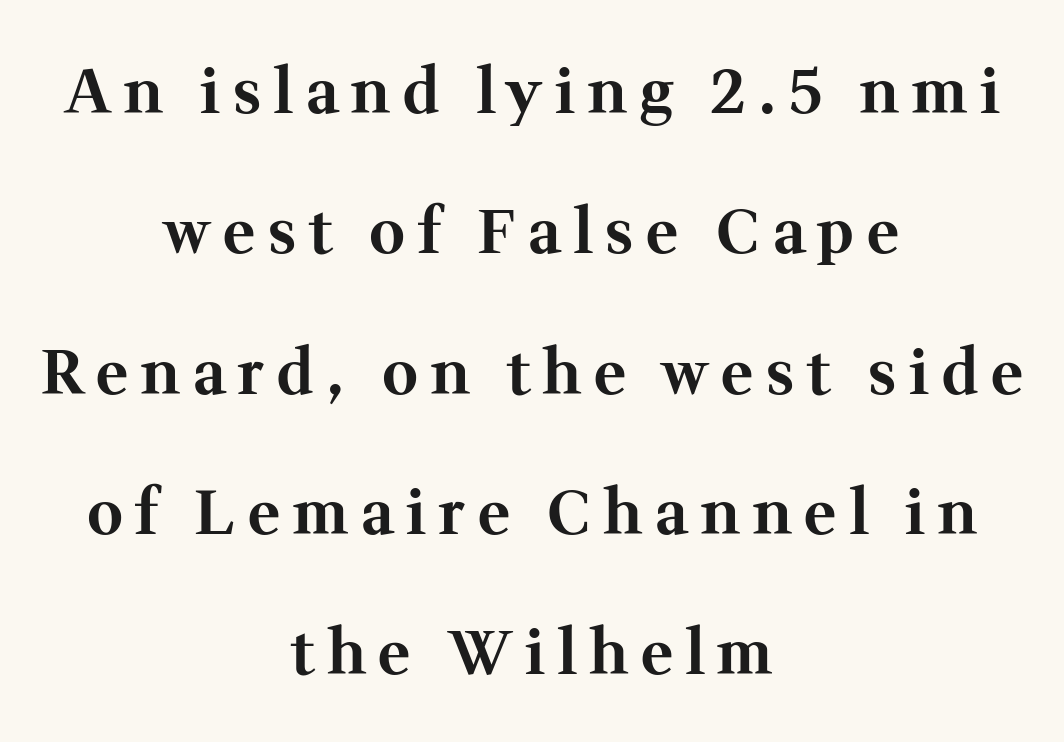
The image shows 61 px bold serif type, upright; set centered, loose line spacing (2.3x), unusually wide letter spacing (+0.21 em), not underlined; medium stroke contrast and a medium x-height.
